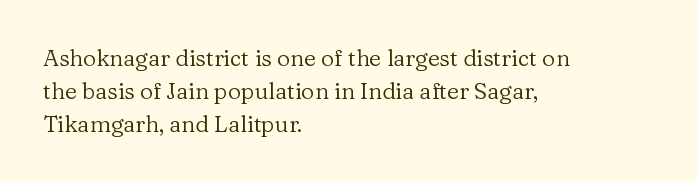
{"italic": "no", "bold": "no", "underline": "no", "align": "left", "line_spacing": "normal", "line_spacing_ratio": 1.43, "letter_spacing": "normal", "letter_spacing_em": 0.0, "glyph_px": 23}
